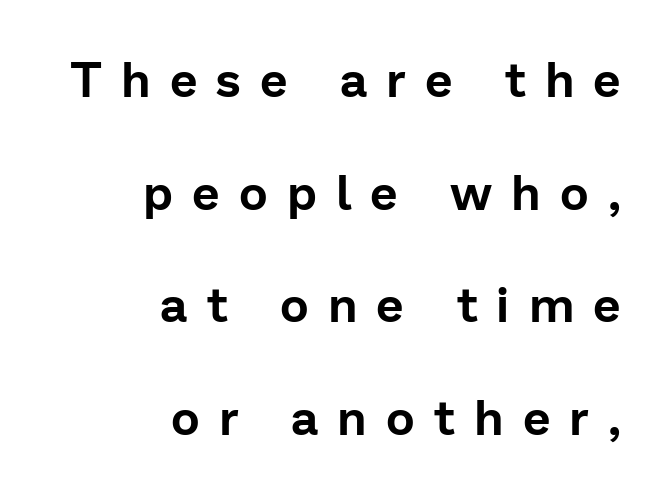
{"serif": "no", "italic": "no", "width": "normal", "stroke_contrast": "low", "x_height": "medium", "monospaced": "no", "underline": "no", "align": "right", "line_spacing": "loose", "line_spacing_ratio": 2.3, "letter_spacing": "wide", "letter_spacing_em": 0.39, "glyph_px": 49}
